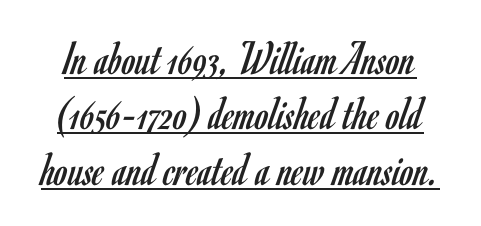
Q: Is the text bold? A: No.
Q: Is the text italic (slanted)? A: Yes.
Q: Is the typeface a serif or a sans-serif typeface? A: Sans-serif.
Q: Is the text underlined? A: Yes.
Q: Is the spacing between letters normal or unusually wide? A: Normal.
Q: Is the spacing between lines tight, normal or loose? A: Tight.
Q: Width (condensed, normal, or wide)? A: Condensed.
Q: Stroke contrast? A: Low.
Q: x-height? A: Small.
Q: Monospaced? A: No.
